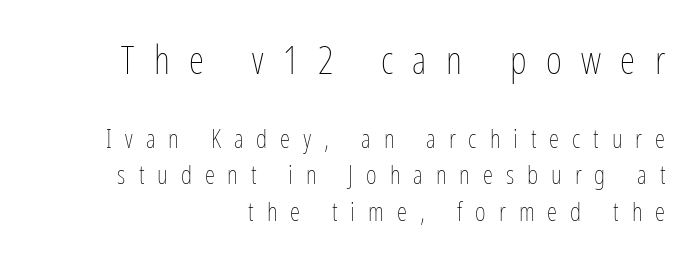
Q: Is the text bold? A: No.
Q: Is the text italic (slanted)? A: No, it is upright.
Q: Is the text underlined? A: No.
Q: How is the paragraph aligned? A: Right-aligned.
Q: Is the spacing between letters normal or unusually wide? A: Unusually wide.
Q: Is the spacing between lines tight, normal or loose? A: Normal.
Q: Which block of text is set in a larger size, the first (top) or the second (bottom)? A: The first (top) one.
Q: Width (condensed, normal, or wide)? A: Condensed.
Q: Stroke contrast? A: Low.
Q: x-height? A: Medium.
Q: Monospaced? A: No.
